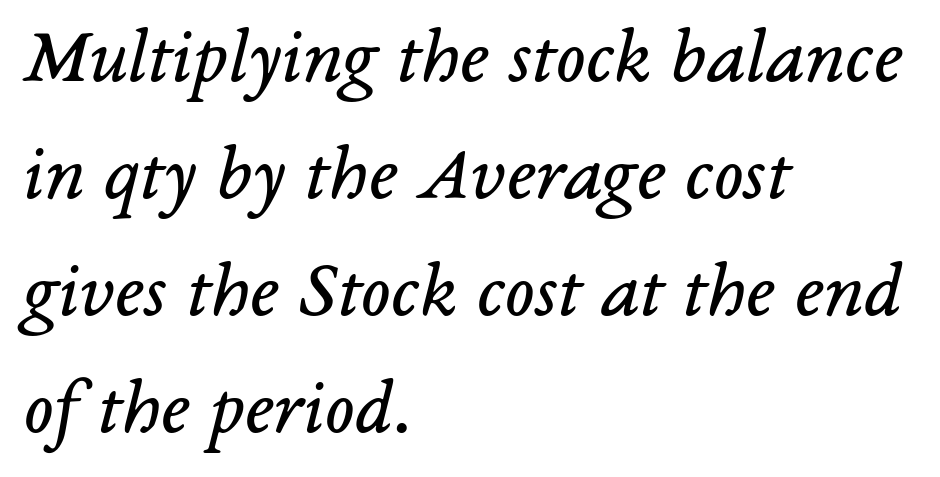
Q: Is the text bold? A: No.
Q: Is the text italic (slanted)? A: Yes, it leans right by about 14 degrees.
Q: Is the typeface a serif or a sans-serif typeface? A: Serif.
Q: Is the text underlined? A: No.
Q: How is the paragraph aligned? A: Left-aligned.
Q: Is the spacing between letters normal or unusually wide? A: Normal.
Q: Is the spacing between lines tight, normal or loose? A: Normal.
Q: Width (condensed, normal, or wide)? A: Normal.
Q: Stroke contrast? A: Low.
Q: x-height? A: Medium.
Q: Monospaced? A: No.
